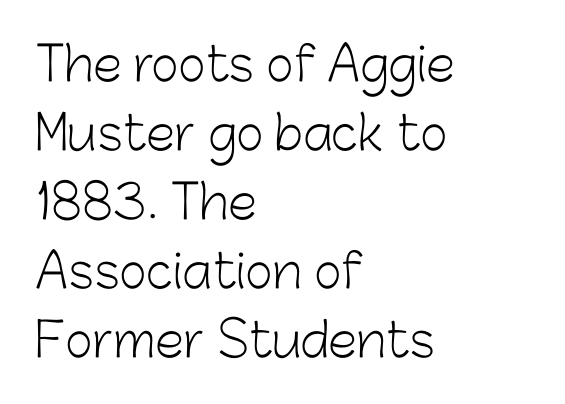
Weight: regular or lighter. Is this a fixed-width face? No — the glyphs have proportional, varying widths. A student would call this left alignment; a typographer would say flush left, rag right. The type sits square on the baseline with zero lean.
